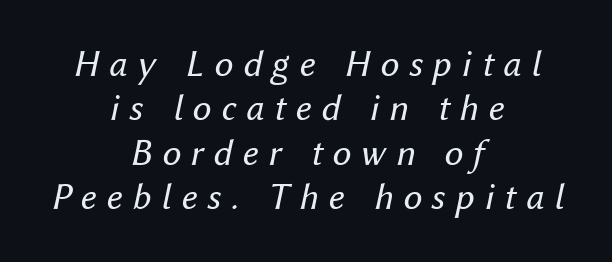
Q: Is the text bold? A: No.
Q: Is the text italic (slanted)? A: Yes, it leans right by about 12 degrees.
Q: Is the text underlined? A: No.
Q: How is the paragraph aligned? A: Centered.
Q: Is the spacing between letters normal or unusually wide? A: Unusually wide.
Q: Width (condensed, normal, or wide)? A: Normal.
Q: Stroke contrast? A: Medium.
Q: x-height? A: Medium.
Q: Monospaced? A: No.
